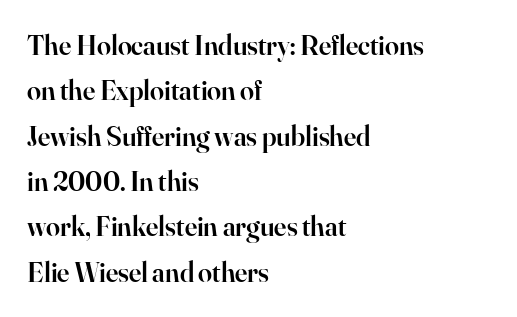
Q: Is the text bold? A: Semi-bold.
Q: Is the text italic (slanted)? A: No, it is upright.
Q: Is the typeface a serif or a sans-serif typeface? A: Serif.
Q: Is the text underlined? A: No.
Q: How is the paragraph aligned? A: Left-aligned.
Q: Is the spacing between letters normal or unusually wide? A: Normal.
Q: Is the spacing between lines tight, normal or loose? A: Normal.
Q: Width (condensed, normal, or wide)? A: Normal.
Q: Stroke contrast? A: High.
Q: x-height? A: Small.
Q: Monospaced? A: No.
